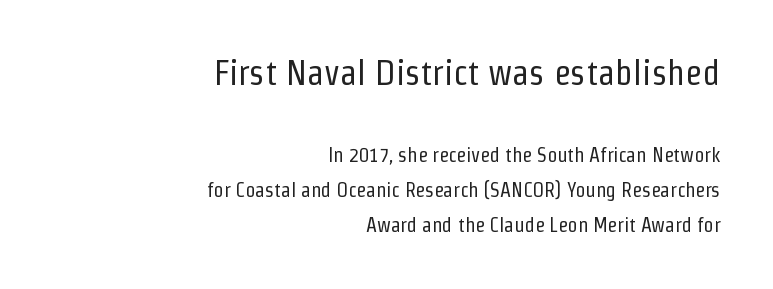
The image shows 35 px regular-weight, condensed sans-serif type, upright; set right-aligned, line spacing 1.76x, normal letter spacing, not underlined; the first (top) block is 1.75x larger; low stroke contrast and a medium x-height.
